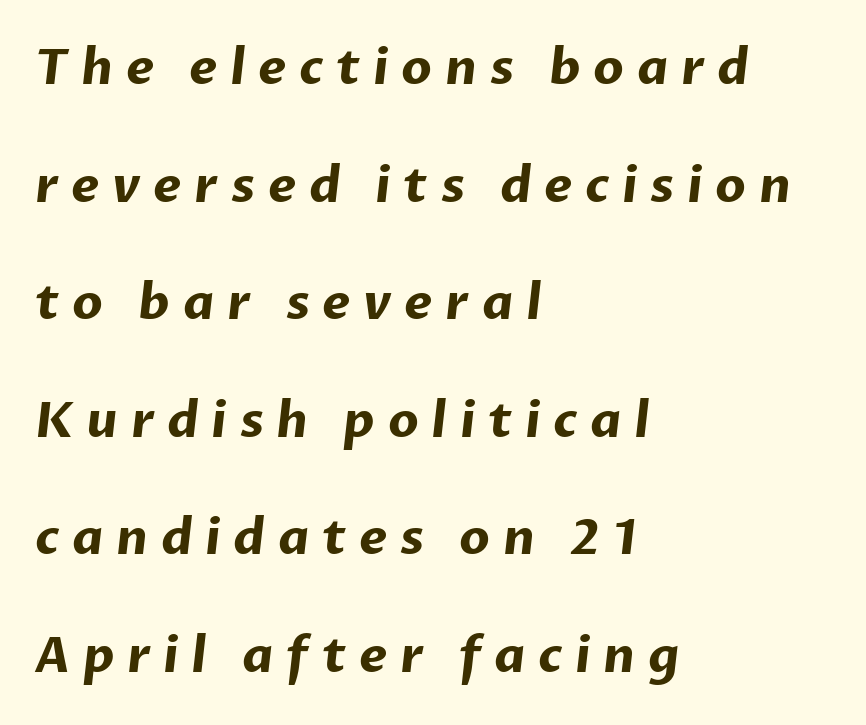
How heavy is the stroke? Heavy — this is a bold. Loose tracking; the words dissolve into strings of separated letters. Leading: increased. This rendering uses left alignment, leaving the right contour irregular. Note: no serifs on the glyphs.
